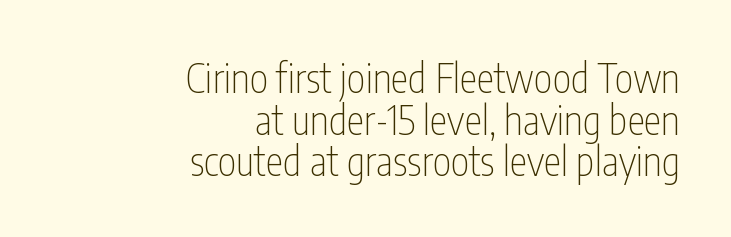
The letters carry no serifs — their stems end cleanly without finishing strokes. The type sits square on the baseline with zero lean. No word sits above an underline. Think standard paragraph weight, or any step lighter than that. Each letter keeps its own natural width here, so spacing adapts to shape.
